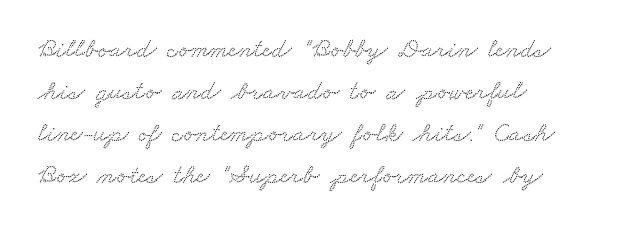
The image shows 27 px text type; set left-aligned, normal line spacing (1.55x), normal letter spacing, not underlined.
